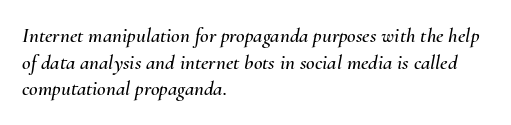
The image shows 21 px text type, italic (leaning right); set left-aligned, normal line spacing (1.27x), normal letter spacing, not underlined.
